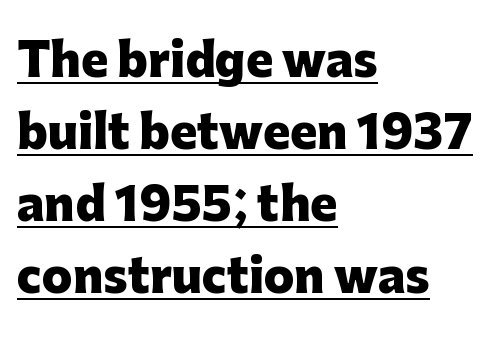
A baseline rule has been typeset under these characters. The typesetter chose a ragged-right arrangement here. Reading down the column, the eye jumps a familiar distance to each next line. This sample uses an upright cut, with every glyph sitting square on the baseline. Glyph-to-glyph distance matches everyday printed text. Caption: bold face, heavy strokes.
